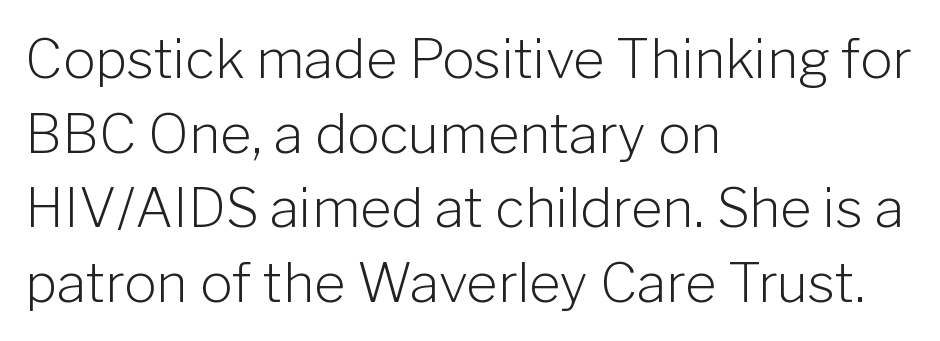
The image shows 54 px light sans-serif type, upright; set left-aligned, normal line spacing (1.38x), normal letter spacing, not underlined; low stroke contrast and a medium x-height.
